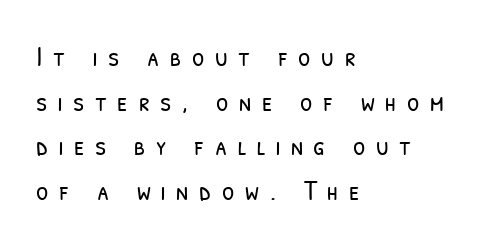
{"serif": "no", "bold": "no", "weight": "light", "width": "condensed", "stroke_contrast": "low", "x_height": "medium", "monospaced": "no", "underline": "no", "align": "left", "line_spacing": "normal", "line_spacing_ratio": 1.59, "letter_spacing": "wide", "letter_spacing_em": 0.38, "glyph_px": 28}
